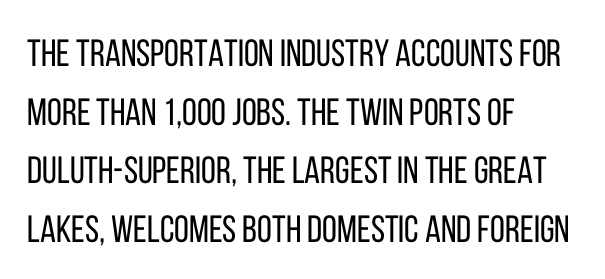
Unmarked baselines from the first word to the last. The type sits square on the baseline with zero lean. You can tell from the bare stems that sans-serif type was used. Weight: regular or lighter. All the whitespace from short lines collects on the right. The face used here is proportionally spaced, like ordinary book or web type.
